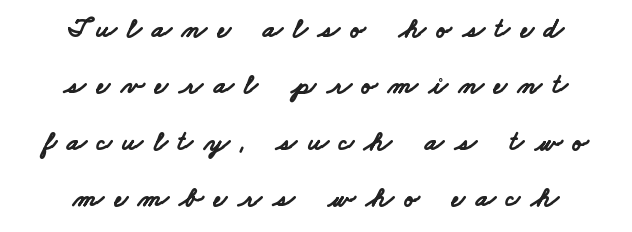
{"serif": "no", "bold": "yes", "weight": "bold", "width": "wide", "stroke_contrast": "low", "x_height": "small", "monospaced": "no", "underline": "no", "align": "center", "line_spacing": "loose", "line_spacing_ratio": 2.01, "letter_spacing": "wide", "letter_spacing_em": 0.39, "glyph_px": 28}
